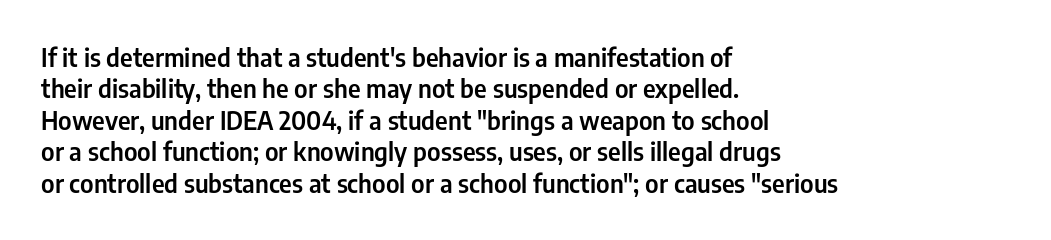
The space directly below the letters is spotless. Whoever set this chose a conventional vertical rhythm. The typesetter chose a ragged-right arrangement here. Posture: straight, roman, zero tilt. Standard letterfit; no display-style spreading of the glyphs.
